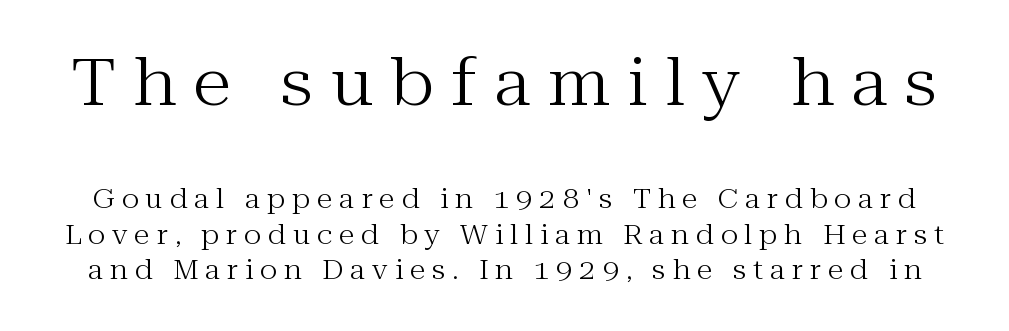
Spacing between characters has been opened up far beyond the box default. A serif font was chosen for this passage. How would I describe the line gaps? Plain and ordinary. The words here are not underlined. The letters stand straight up with perfectly vertical stems.
